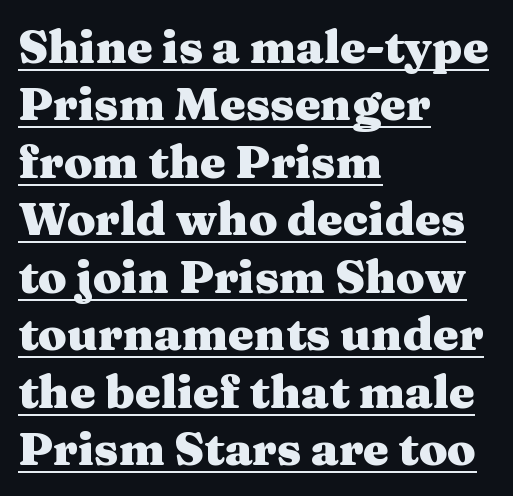
Q: Is the text bold? A: Yes.
Q: Is the text italic (slanted)? A: No, it is upright.
Q: Is the typeface a serif or a sans-serif typeface? A: Serif.
Q: Is the text underlined? A: Yes.
Q: How is the paragraph aligned? A: Left-aligned.
Q: Is the spacing between letters normal or unusually wide? A: Normal.
Q: Is the spacing between lines tight, normal or loose? A: Normal.
Q: Width (condensed, normal, or wide)? A: Wide.
Q: Stroke contrast? A: Medium.
Q: x-height? A: Medium.
Q: Monospaced? A: No.
